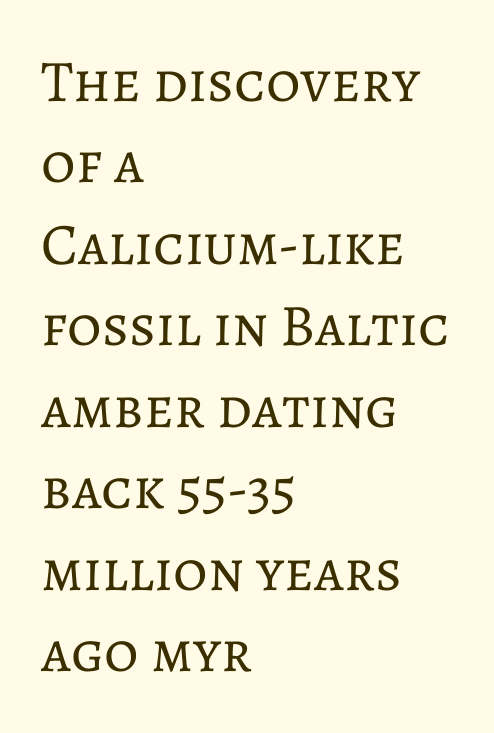
{"italic": "no", "bold": "no", "weight": "regular", "width": "normal", "stroke_contrast": "low", "x_height": "medium", "monospaced": "no", "underline": "no", "align": "left", "line_spacing": "normal", "line_spacing_ratio": 1.38, "letter_spacing": "normal", "letter_spacing_em": 0.0, "glyph_px": 59}
